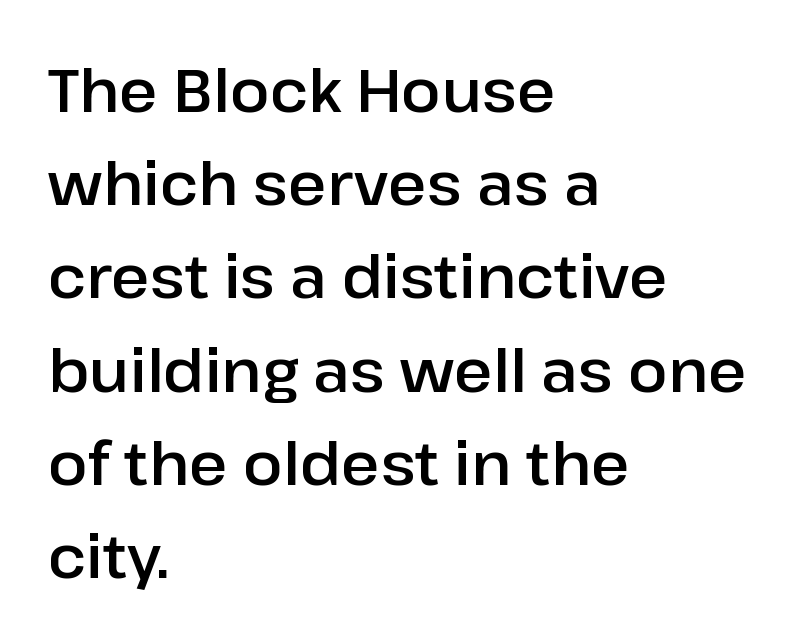
The image shows 59 px sans-serif type, upright; set left-aligned, normal line spacing (1.58x), normal letter spacing, not underlined; low stroke contrast and a medium x-height.
